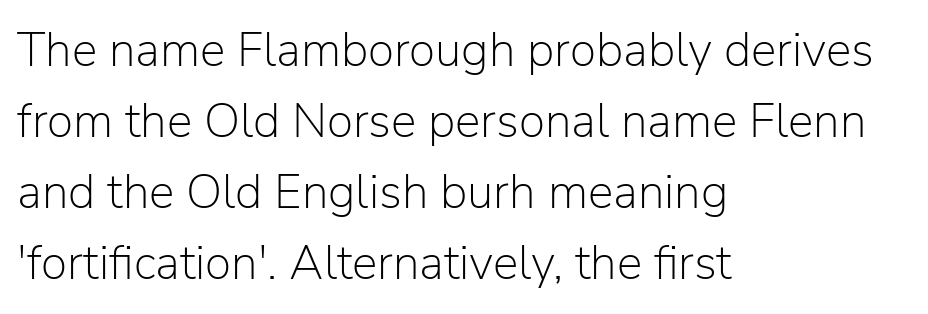
These lines are composed in type without serifs. Character widths vary here, with narrow letters taking less room than wide ones. A bare baseline throughout the passage. No heavy texture on the line: the type isn't bold.
